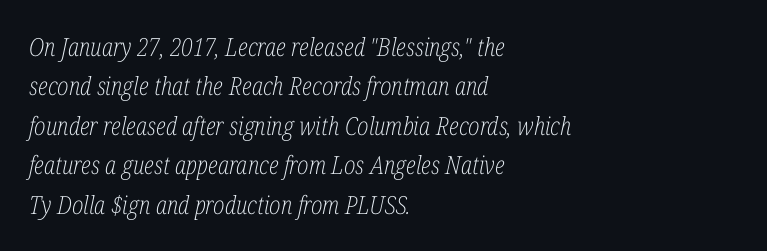
Q: Is the text bold? A: No.
Q: Is the text italic (slanted)? A: Yes, it leans right by about 12 degrees.
Q: Is the text underlined? A: No.
Q: How is the paragraph aligned? A: Left-aligned.
Q: Is the spacing between letters normal or unusually wide? A: Normal.
Q: Is the spacing between lines tight, normal or loose? A: Normal.
